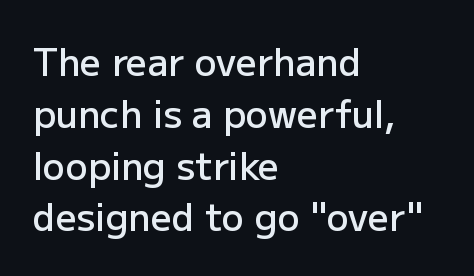
Q: Is the text bold? A: Semi-bold.
Q: Is the text italic (slanted)? A: No, it is upright.
Q: Is the typeface a serif or a sans-serif typeface? A: Sans-serif.
Q: Is the text underlined? A: No.
Q: How is the paragraph aligned? A: Left-aligned.
Q: Is the spacing between letters normal or unusually wide? A: Normal.
Q: Is the spacing between lines tight, normal or loose? A: Normal.
Q: Width (condensed, normal, or wide)? A: Normal.
Q: Stroke contrast? A: Low.
Q: x-height? A: Medium.
Q: Monospaced? A: No.
